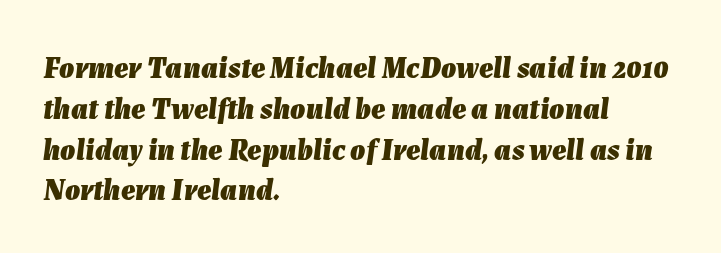
Q: Is the text bold? A: Yes.
Q: Is the text italic (slanted)? A: Yes, it leans right by about 7 degrees.
Q: Is the text underlined? A: No.
Q: How is the paragraph aligned? A: Left-aligned.
Q: Is the spacing between letters normal or unusually wide? A: Normal.
Q: Is the spacing between lines tight, normal or loose? A: Normal.
Q: Width (condensed, normal, or wide)? A: Normal.
Q: Stroke contrast? A: Low.
Q: x-height? A: Medium.
Q: Monospaced? A: No.
